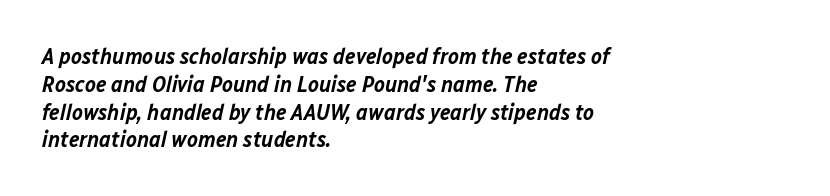
The image shows 23 px text type, italic (leaning right); set left-aligned, line spacing 1.21x, normal letter spacing, not underlined.
